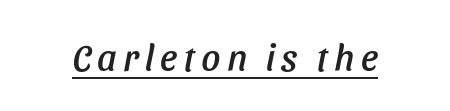
{"italic": "yes", "lean": "right", "slant_degrees": 11, "width": "normal", "stroke_contrast": "low", "x_height": "medium", "monospaced": "no", "underline": "yes", "glyph_px": 37}
